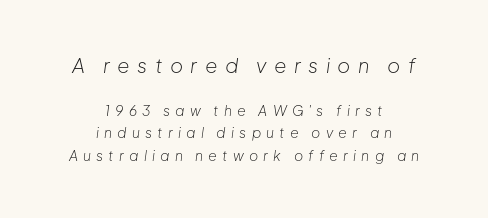
Q: Is the text bold? A: No.
Q: Is the text italic (slanted)? A: Yes, it leans right by about 8 degrees.
Q: Is the text underlined? A: No.
Q: How is the paragraph aligned? A: Centered.
Q: Is the spacing between letters normal or unusually wide? A: Unusually wide.
Q: Is the spacing between lines tight, normal or loose? A: Normal.
Q: Which block of text is set in a larger size, the first (top) or the second (bottom)? A: The first (top) one.
